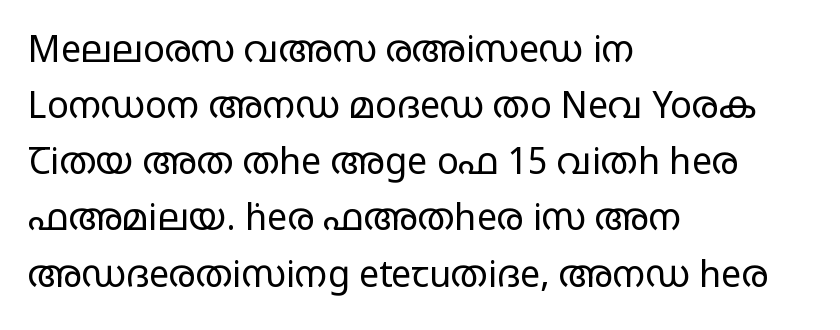
The image shows 36 px regular-weight, wide sans-serif type, upright; set left-aligned, normal line spacing (1.56x), normal letter spacing, not underlined; low stroke contrast and a large x-height.
